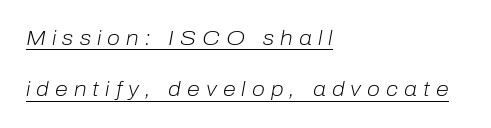
The image shows 21 px text type, italic (leaning right); set left-aligned, loose line spacing (2.45x), unusually wide letter spacing (+0.29 em), underlined.
